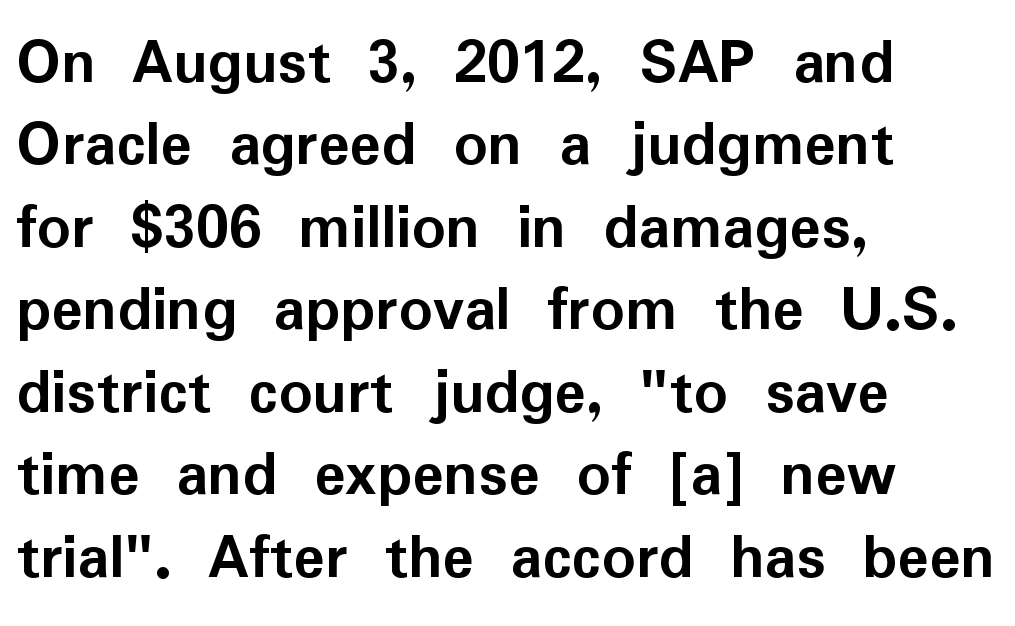
{"serif": "no", "italic": "no", "bold": "yes", "weight": "semibold", "width": "normal", "stroke_contrast": "low", "x_height": "medium", "monospaced": "no", "underline": "no", "align": "left", "line_spacing": "normal", "line_spacing_ratio": 1.25, "letter_spacing": "normal", "letter_spacing_em": 0.0, "glyph_px": 66}
